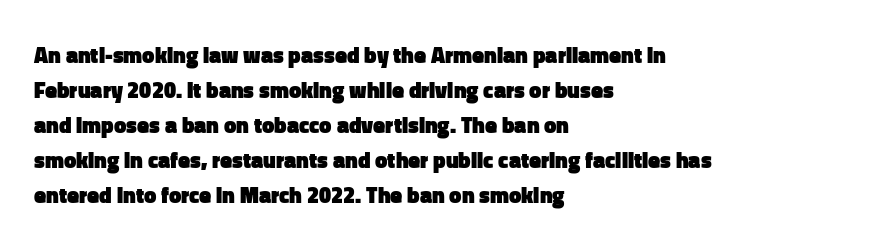
The image shows 22 px bold type, upright; set left-aligned, normal line spacing (1.59x), normal letter spacing, not underlined.
